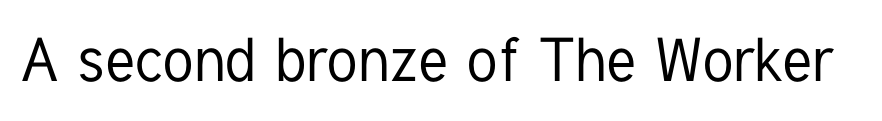
Q: Is the text italic (slanted)? A: No, it is upright.
Q: Is the typeface a serif or a sans-serif typeface? A: Sans-serif.
Q: Is the text underlined? A: No.
Q: Is the spacing between letters normal or unusually wide? A: Normal.
Q: Width (condensed, normal, or wide)? A: Condensed.
Q: Stroke contrast? A: Low.
Q: x-height? A: Medium.
Q: Monospaced? A: No.
